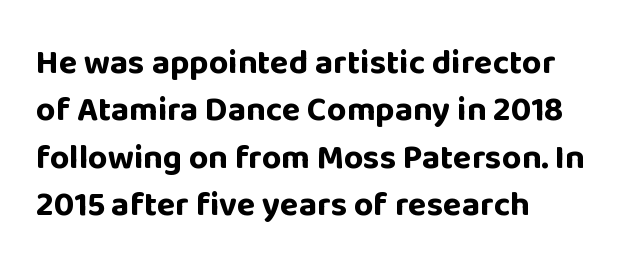
The image shows 34 px bold sans-serif type, upright; set left-aligned, normal line spacing (1.39x), normal letter spacing, not underlined; low stroke contrast and a large x-height.
